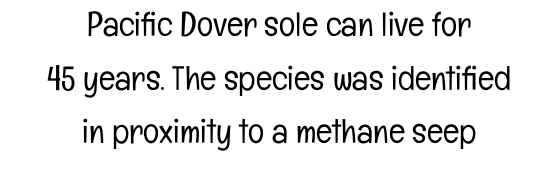
Character widths vary here, with narrow letters taking less room than wide ones. The font's upright variant was chosen for this text. Short and long lines alike share a common midpoint. Unlike a traditional serif, this face leaves its strokes unadorned. Letters rest on an invisible, unmarked baseline. The space between consecutive lines is moderate.
